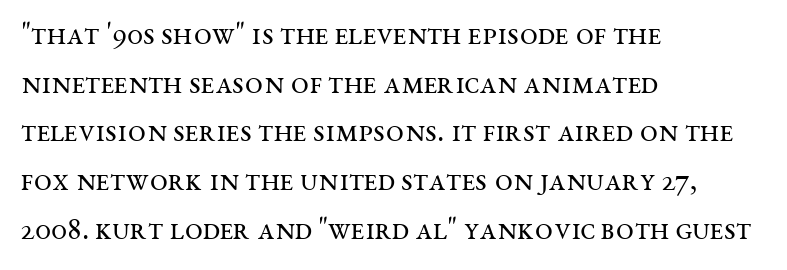
Q: Is the text bold? A: No.
Q: Is the text italic (slanted)? A: No, it is upright.
Q: Is the typeface a serif or a sans-serif typeface? A: Serif.
Q: Is the text underlined? A: No.
Q: How is the paragraph aligned? A: Left-aligned.
Q: Is the spacing between letters normal or unusually wide? A: Normal.
Q: Is the spacing between lines tight, normal or loose? A: Normal.
Q: Width (condensed, normal, or wide)? A: Wide.
Q: Stroke contrast? A: Medium.
Q: x-height? A: Large.
Q: Monospaced? A: No.
